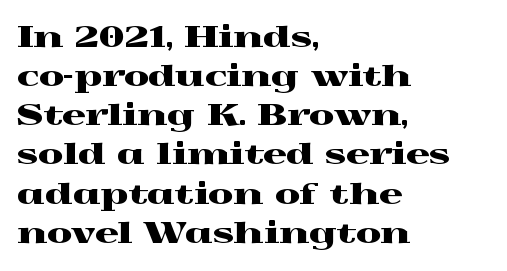
The image shows 29 px wide serif type, upright; set left-aligned, normal line spacing (1.35x), normal letter spacing, not underlined; a medium x-height.
